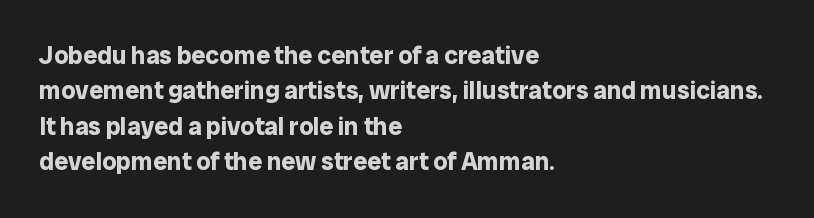
The strokes are fattened all the way to bold. Does the copy run flush right? No — it runs flush left. The face used here is rendered with its standard letterfit. Does the leading feel generous? No, just average. The typography opts for an upright posture over an oblique one.
